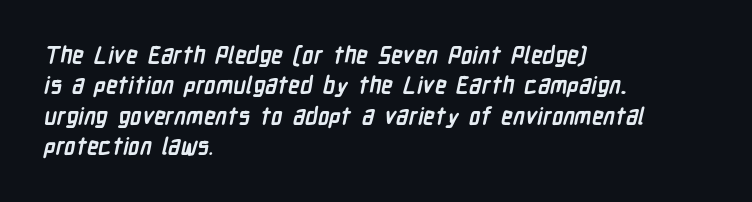
Strong, thick strokes mark this as bold type. Unmarked baselines from the first word to the last. A typesetter would call this zero additional tracking. The line-height multiplier appears to be the usual default. These lines stack with their left ends in a neat column.
